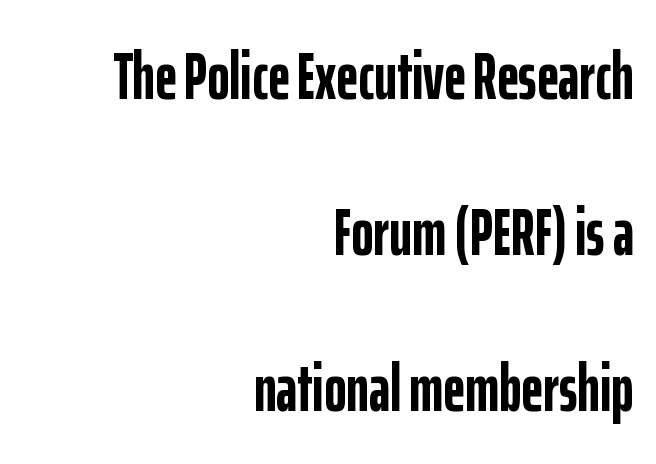
The image shows 67 px semibold, condensed sans-serif type, upright; set right-aligned, loose line spacing (2.33x), normal letter spacing, not underlined; low stroke contrast and a medium x-height.
